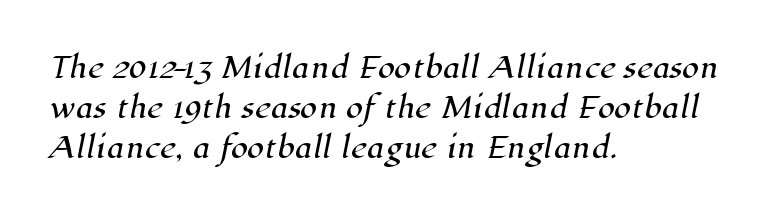
Varying glyph widths throughout — classic text-font behaviour. Summary of vertical rhythm: regular, with standard interline spacing. Letter spacing: default. Only glyphs here, with clear space below each row. Check where the strokes stop: tiny serifs finish them off.
